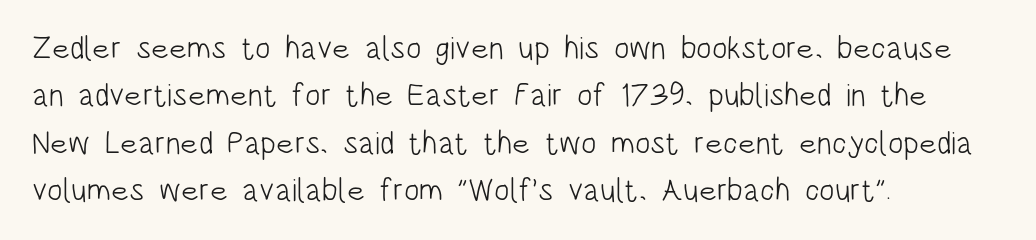
The horizontal fit of the characters is conventional and even. Every character sits straight up, as roman type does. Font category for this specimen: sans-serif. No letter is thick-stroked: the sample isn't bold.
